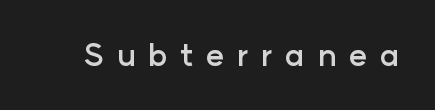
The image shows 31 px semibold sans-serif type, upright; set unusually wide letter spacing (+0.4 em), not underlined; low stroke contrast and a medium x-height.
